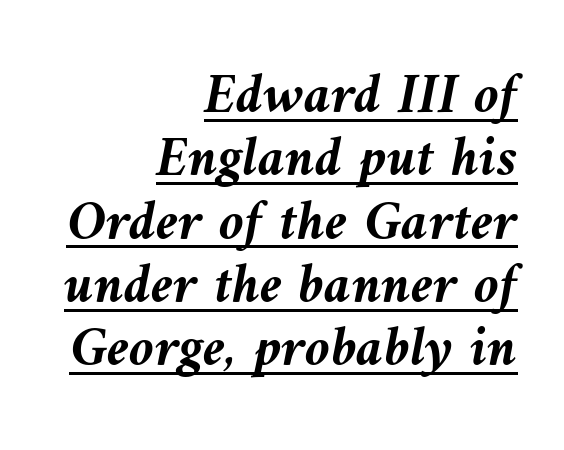
The image shows 57 px semibold type, italic (leaning left); set right-aligned, tight line spacing (1.11x), normal letter spacing, underlined; medium stroke contrast and a medium x-height.
